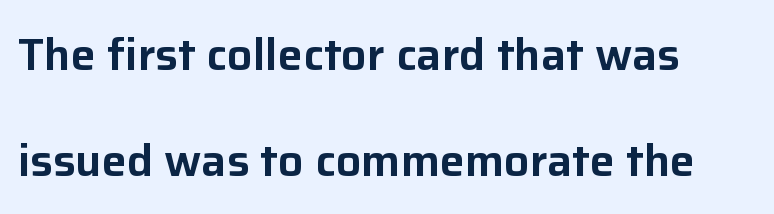
{"serif": "no", "italic": "no", "width": "normal", "stroke_contrast": "low", "x_height": "medium", "monospaced": "no", "underline": "no", "align": "left", "line_spacing": "loose", "line_spacing_ratio": 2.35, "letter_spacing": "normal", "letter_spacing_em": 0.0, "glyph_px": 45}
